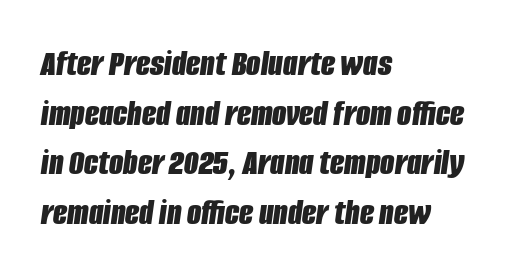
Q: Is the text bold? A: Yes.
Q: Is the text italic (slanted)? A: Yes, it leans right by about 8 degrees.
Q: Is the text underlined? A: No.
Q: How is the paragraph aligned? A: Left-aligned.
Q: Is the spacing between letters normal or unusually wide? A: Normal.
Q: Is the spacing between lines tight, normal or loose? A: Normal.
Q: Width (condensed, normal, or wide)? A: Condensed.
Q: Stroke contrast? A: Low.
Q: x-height? A: Large.
Q: Monospaced? A: No.
